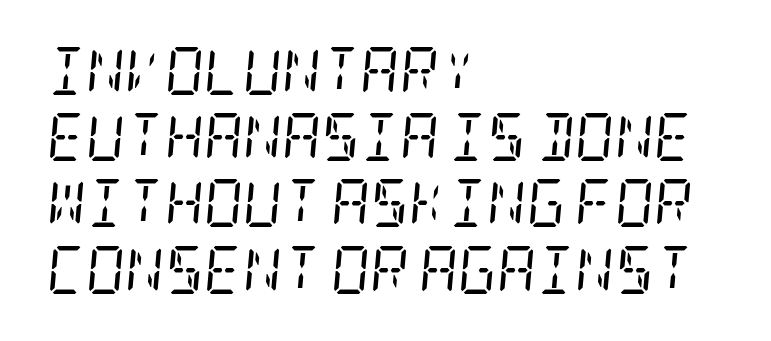
{"serif": "yes", "italic": "yes", "lean": "right", "slant_degrees": 5, "bold": "no", "weight": "regular", "width": "condensed", "stroke_contrast": "low", "x_height": "large", "underline": "no", "align": "left", "line_spacing": "normal", "line_spacing_ratio": 1.38, "letter_spacing": "normal", "letter_spacing_em": 0.0, "glyph_px": 48}
